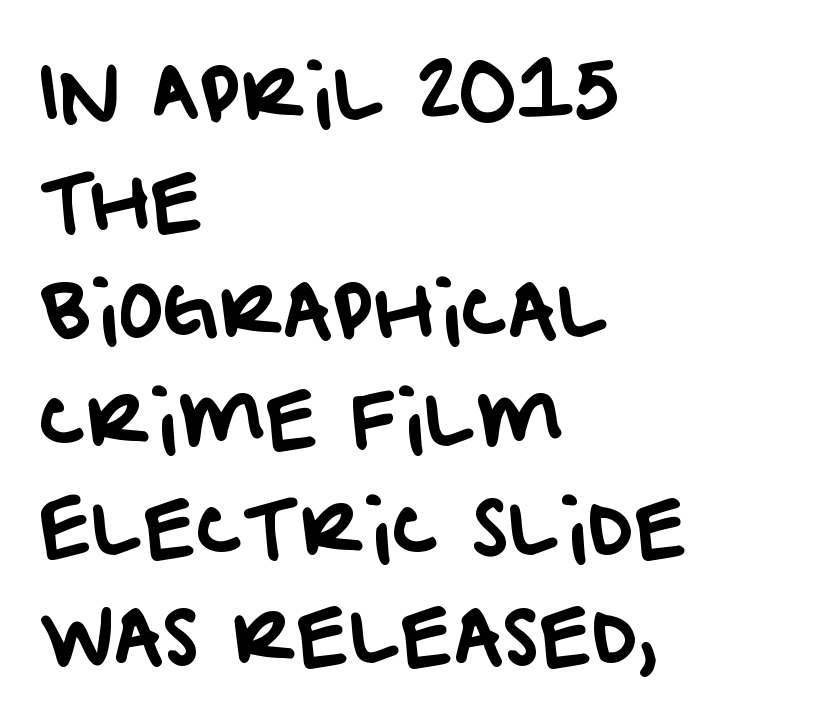
{"serif": "no", "width": "normal", "stroke_contrast": "low", "x_height": "large", "monospaced": "no", "underline": "no", "align": "left", "line_spacing": "normal", "line_spacing_ratio": 1.43, "letter_spacing": "normal", "letter_spacing_em": 0.0, "glyph_px": 76}
